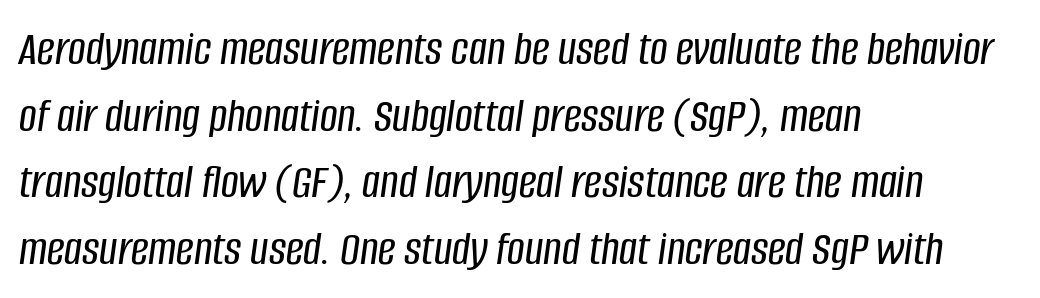
Q: Is the text italic (slanted)? A: Yes, it leans right by about 8 degrees.
Q: Is the text underlined? A: No.
Q: How is the paragraph aligned? A: Left-aligned.
Q: Is the spacing between letters normal or unusually wide? A: Normal.
Q: Is the spacing between lines tight, normal or loose? A: Normal.
Q: Width (condensed, normal, or wide)? A: Condensed.
Q: Stroke contrast? A: Low.
Q: x-height? A: Large.
Q: Monospaced? A: No.
